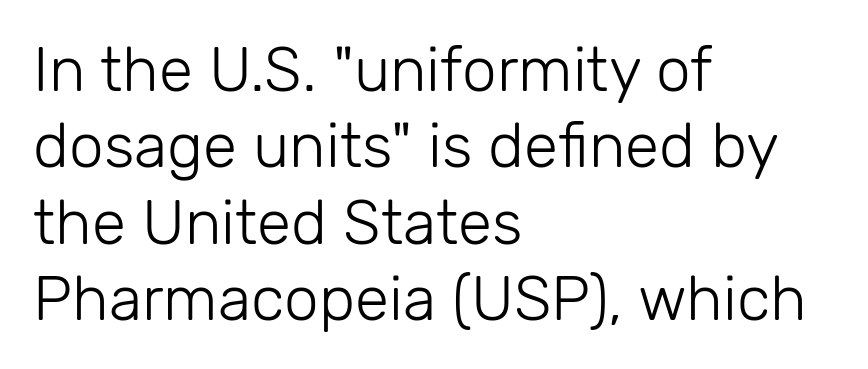
Q: Is the text bold? A: No.
Q: Is the text italic (slanted)? A: No, it is upright.
Q: Is the typeface a serif or a sans-serif typeface? A: Sans-serif.
Q: Is the text underlined? A: No.
Q: How is the paragraph aligned? A: Left-aligned.
Q: Is the spacing between letters normal or unusually wide? A: Normal.
Q: Width (condensed, normal, or wide)? A: Normal.
Q: Stroke contrast? A: Low.
Q: x-height? A: Medium.
Q: Monospaced? A: No.
